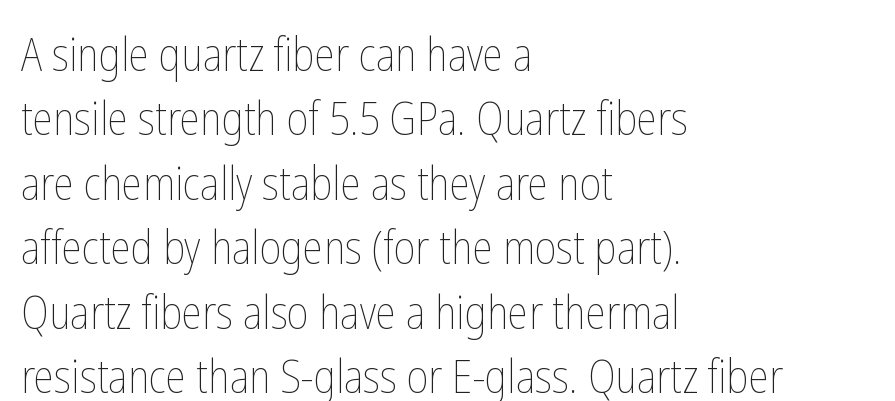
{"italic": "no", "bold": "no", "weight": "thin", "width": "condensed", "stroke_contrast": "low", "x_height": "medium", "monospaced": "no", "underline": "no", "align": "left", "line_spacing": "normal", "line_spacing_ratio": 1.4, "letter_spacing": "normal", "letter_spacing_em": 0.0, "glyph_px": 46}
